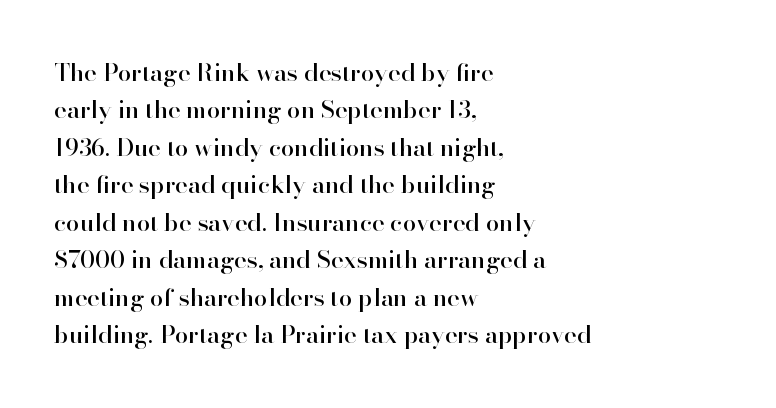
Q: Is the text italic (slanted)? A: No, it is upright.
Q: Is the text underlined? A: No.
Q: How is the paragraph aligned? A: Left-aligned.
Q: Is the spacing between letters normal or unusually wide? A: Normal.
Q: Is the spacing between lines tight, normal or loose? A: Normal.
